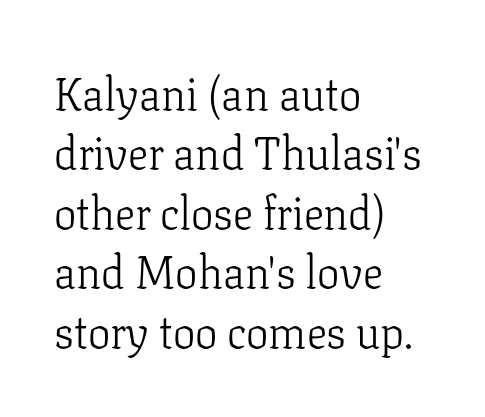
{"serif": "yes", "italic": "no", "bold": "no", "weight": "light", "width": "normal", "stroke_contrast": "low", "x_height": "medium", "monospaced": "no", "underline": "no", "align": "left", "line_spacing": "normal", "line_spacing_ratio": 1.32, "letter_spacing": "normal", "letter_spacing_em": 0.0, "glyph_px": 45}
